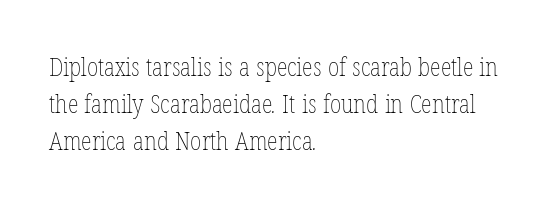
Q: Is the text bold? A: No.
Q: Is the text underlined? A: No.
Q: How is the paragraph aligned? A: Left-aligned.
Q: Is the spacing between letters normal or unusually wide? A: Normal.
Q: Is the spacing between lines tight, normal or loose? A: Normal.
